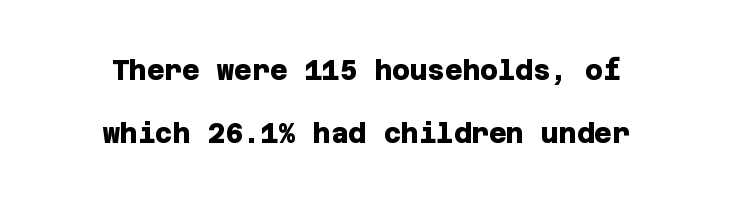
Q: Is the text bold? A: Yes.
Q: Is the text underlined? A: No.
Q: How is the paragraph aligned? A: Centered.
Q: Is the spacing between letters normal or unusually wide? A: Normal.
Q: Is the spacing between lines tight, normal or loose? A: Loose.
